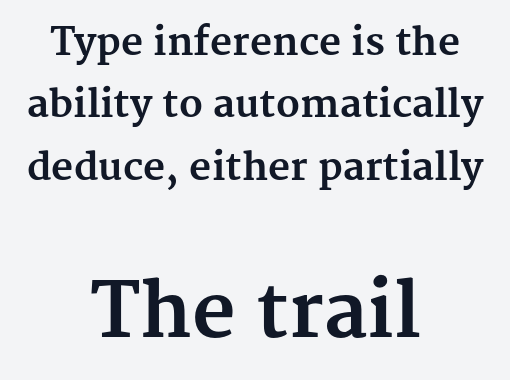
Q: Is the text bold? A: Yes.
Q: Is the text italic (slanted)? A: No, it is upright.
Q: Is the typeface a serif or a sans-serif typeface? A: Serif.
Q: Is the text underlined? A: No.
Q: How is the paragraph aligned? A: Centered.
Q: Is the spacing between letters normal or unusually wide? A: Normal.
Q: Is the spacing between lines tight, normal or loose? A: Normal.
Q: Which block of text is set in a larger size, the first (top) or the second (bottom)? A: The second (bottom) one.
Q: Width (condensed, normal, or wide)? A: Normal.
Q: Stroke contrast? A: Medium.
Q: x-height? A: Medium.
Q: Monospaced? A: No.
